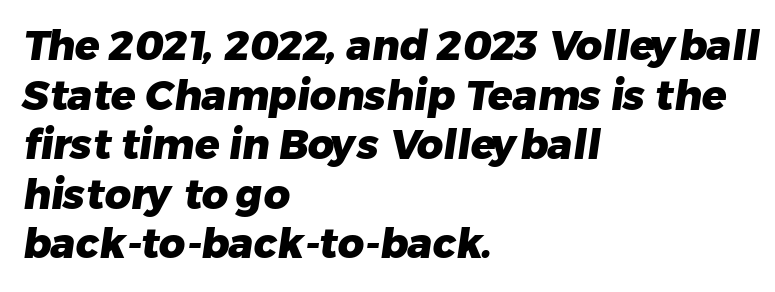
Unlike a traditional serif, this face leaves its strokes unadorned. Is the block centered? No — it sits flush against the left margin. Plain, unruled lines of type. The font is running at its bold setting. Spacing verdict: proportional, widths tailored to each character. A typesetter would call this zero additional tracking.
